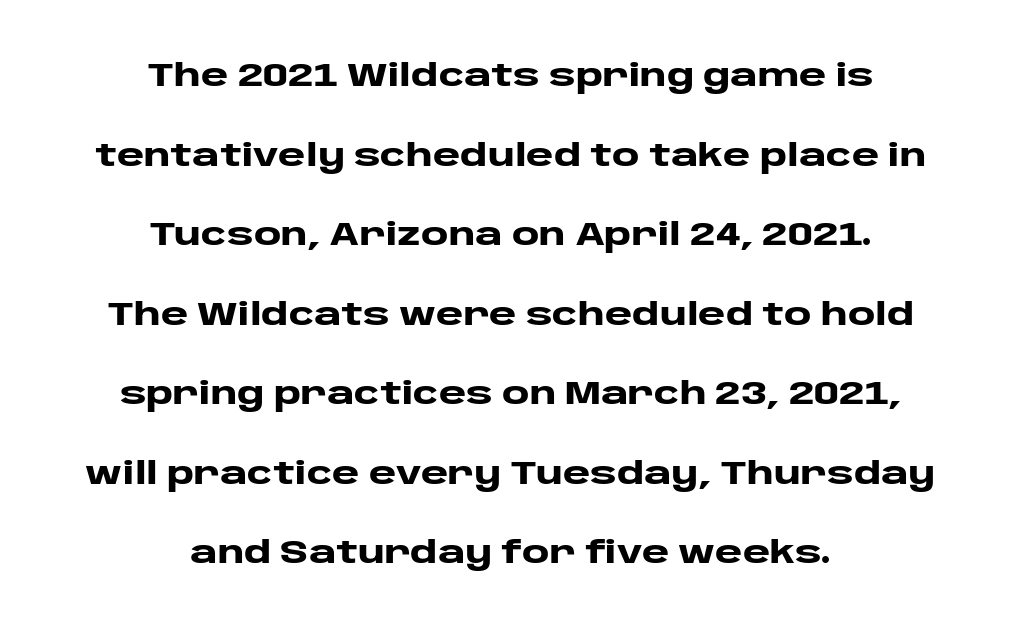
{"serif": "no", "italic": "no", "bold": "yes", "weight": "heavy", "width": "wide", "stroke_contrast": "low", "x_height": "large", "monospaced": "no", "underline": "no", "align": "center", "line_spacing": "loose", "line_spacing_ratio": 2.41, "letter_spacing": "normal", "letter_spacing_em": 0.0, "glyph_px": 33}
